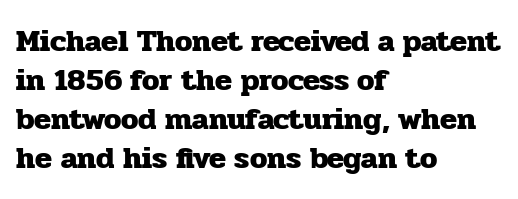
Q: Is the text bold? A: Yes.
Q: Is the text italic (slanted)? A: No, it is upright.
Q: Is the typeface a serif or a sans-serif typeface? A: Serif.
Q: Is the text underlined? A: No.
Q: How is the paragraph aligned? A: Left-aligned.
Q: Is the spacing between letters normal or unusually wide? A: Normal.
Q: Is the spacing between lines tight, normal or loose? A: Normal.
Q: Width (condensed, normal, or wide)? A: Normal.
Q: Stroke contrast? A: Low.
Q: x-height? A: Medium.
Q: Monospaced? A: No.
